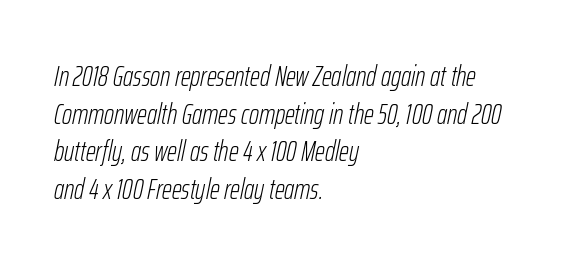
The image shows 28 px light, condensed type, italic (leaning right); set left-aligned, normal line spacing (1.34x), normal letter spacing, not underlined; low stroke contrast and a medium x-height.
